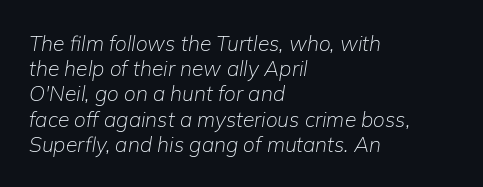
Check under the words: just untouched page. Weight: regular or lighter. Notice how the stems are inclined rather than vertical — that's the hallmark of italics. All the whitespace from short lines collects on the right. The letterforms sit shoulder to shoulder at normal distance.
